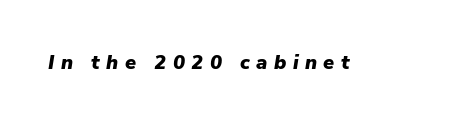
The image shows 20 px bold type, italic (leaning right); set unusually wide letter spacing (+0.32 em), not underlined.
